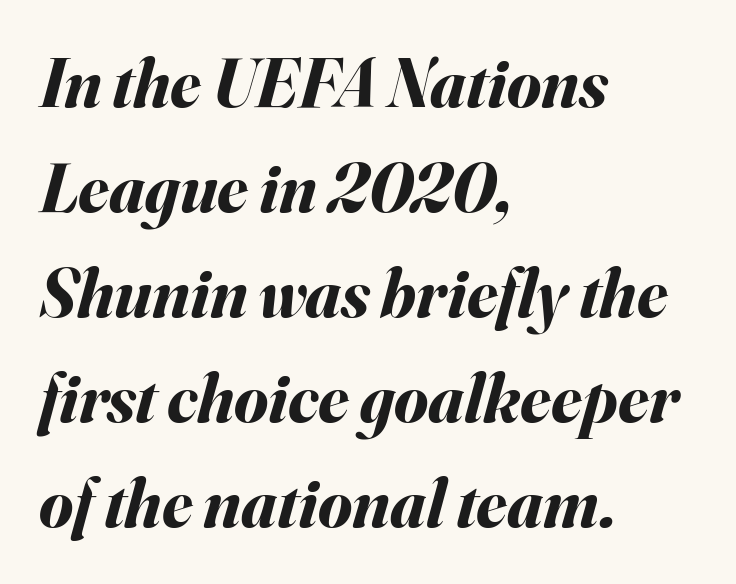
Standard letterfit; no display-style spreading of the glyphs. Underline: absent. As a designer I'd log this as weight 700, bold. Leading matches the norm, producing a regular column. The passage shown leans; its letterforms are oblique. The paragraph shown leans on its left margin.
